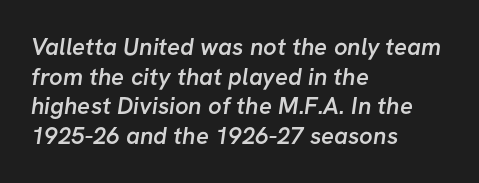
Q: Is the text bold? A: Semi-bold.
Q: Is the text underlined? A: No.
Q: How is the paragraph aligned? A: Left-aligned.
Q: Is the spacing between letters normal or unusually wide? A: Normal.
